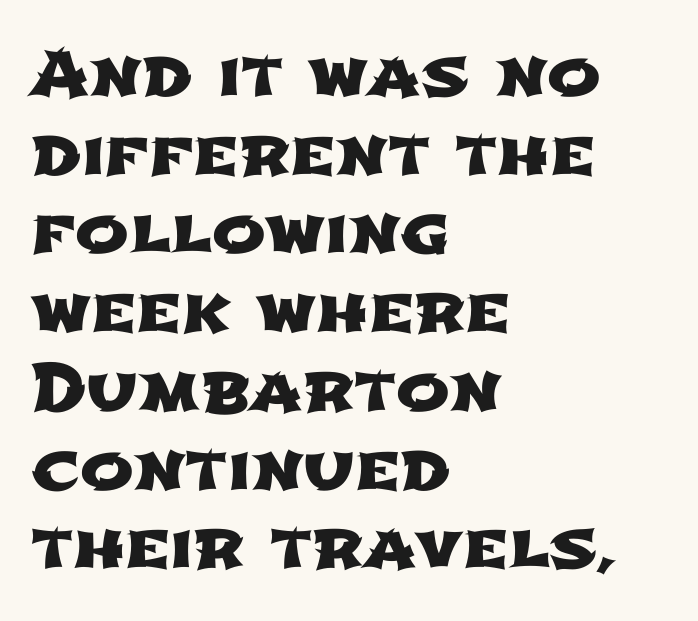
The image shows 64 px wide sans-serif type; set left-aligned, line spacing 1.23x, normal letter spacing, not underlined; low stroke contrast and a medium x-height.
